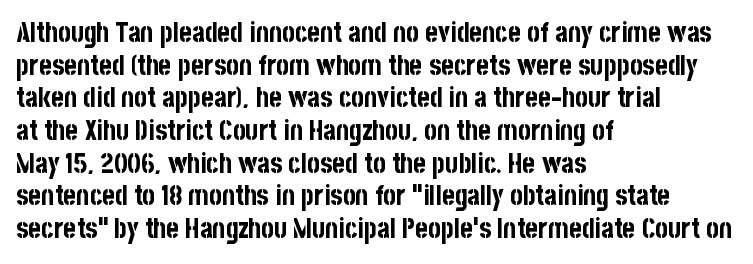
The image shows 27 px bold type, upright; set left-aligned, line spacing 1.21x, normal letter spacing, not underlined.
